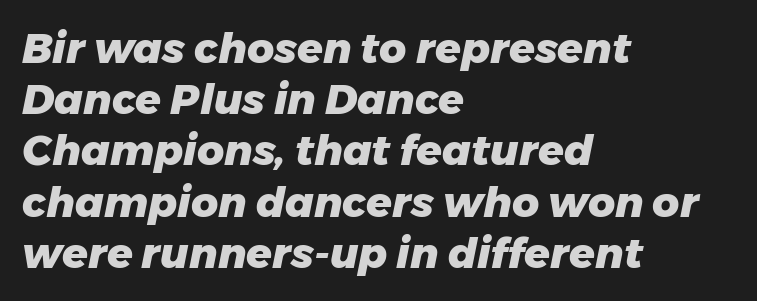
Words float on clear page, feet unadorned. You can tell it's italic because the verticals aren't actually vertical. Glyph-to-glyph distance matches everyday printed text. A classic flush-left, rag-right setting is used for this passage. Emphasis by weight is at full strength: bold.
